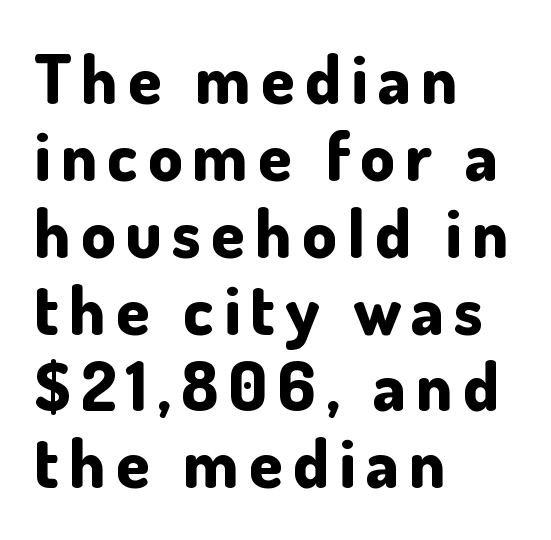
{"serif": "no", "italic": "no", "bold": "yes", "weight": "bold", "width": "normal", "stroke_contrast": "low", "x_height": "small", "monospaced": "no", "underline": "no", "align": "left", "line_spacing": "tight", "line_spacing_ratio": 1.13, "glyph_px": 68}
